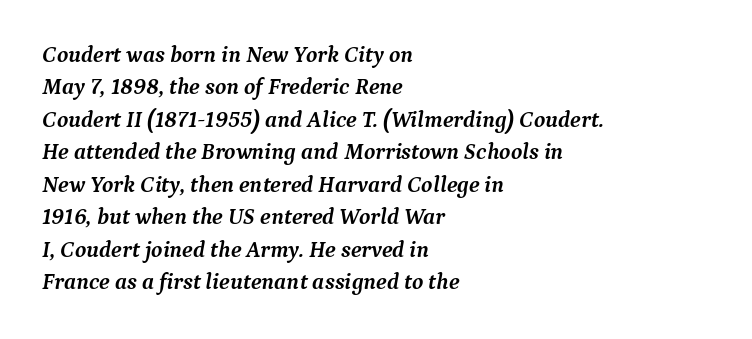
The image shows 23 px bold type, italic (leaning right); set left-aligned, normal line spacing (1.41x), normal letter spacing, not underlined.
